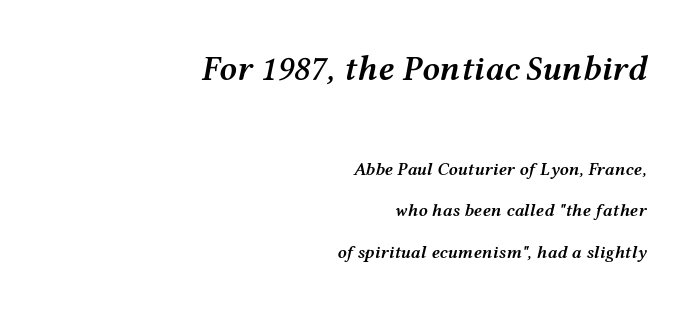
Note: larger setting up top, smaller setting below. All the whitespace from short lines collects on the left. A typesetter would call this proportional, since set widths differ per character. When letters slant like this, we call the style italic. Check under the words: just untouched page. The line-height multiplier appears high, well above default.
